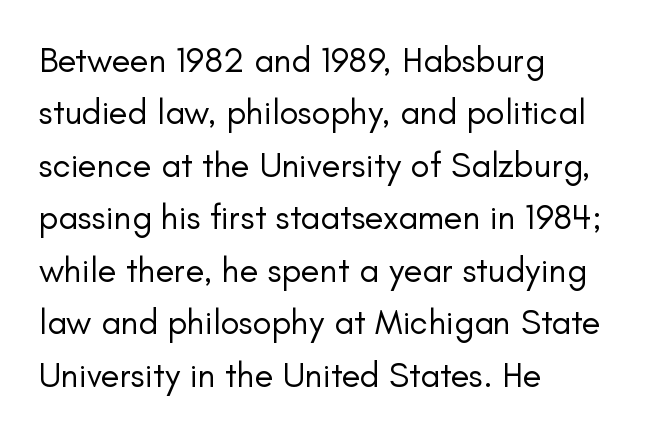
Nothing sits at the stroke ends, so this counts as sans-serif. The letters stand straight up with perfectly vertical stems. Looks like regular typesetting: each glyph gets only the width it needs. The lines are quadded left. Vertically, the passage feels balanced, rows spaced as you'd expect. Caption: standard tracking, unaltered.
